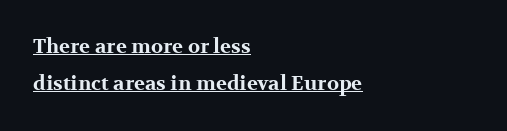
This rendering features underlined lettering. Every stem runs plumb, perpendicular to the baseline. Line starts are locked; line ends wander. The face used here is rendered with its standard letterfit. Caption: bold face, heavy strokes.
